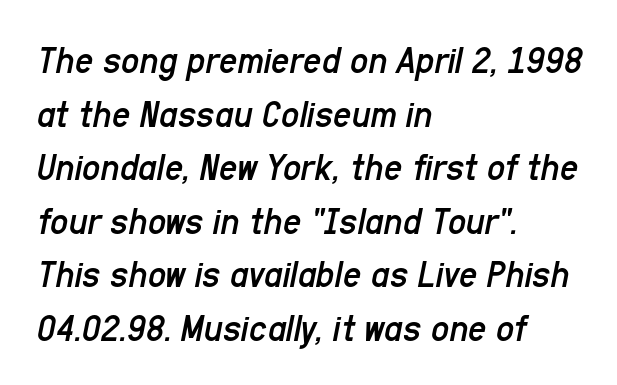
The compositor pushed each line to the left boundary. Nothing heavy about these letters — not bold at all. The rendering applies a slant to the glyphs. The strip under each line holds only bare page.
